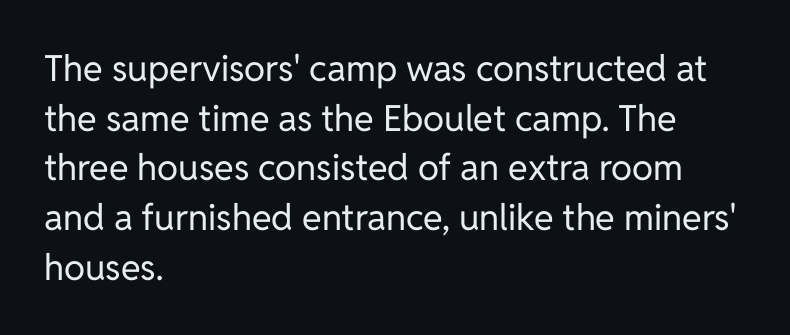
Looks like regular typesetting: each glyph gets only the width it needs. Spacing between characters is what you'd get straight out of the box. Notice how the passage keeps a crisp vertical edge on the left only. Stroke mass is kept to a normal reading level or below. If you measured baseline to baseline, you'd find a middling distance.
